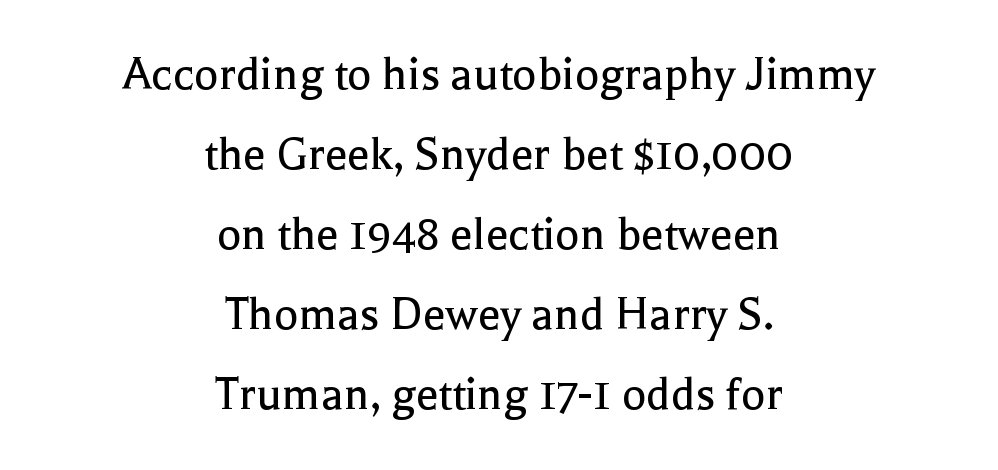
Alignment: centered. Nothing unusual about the tracking: characters are spaced as the font intends. This is serif lettering, the kind often seen in printed books. Varying glyph widths throughout — classic text-font behaviour. Stems here are at most as thick as an everyday book face. This is roman type, the default non-slanted kind.
